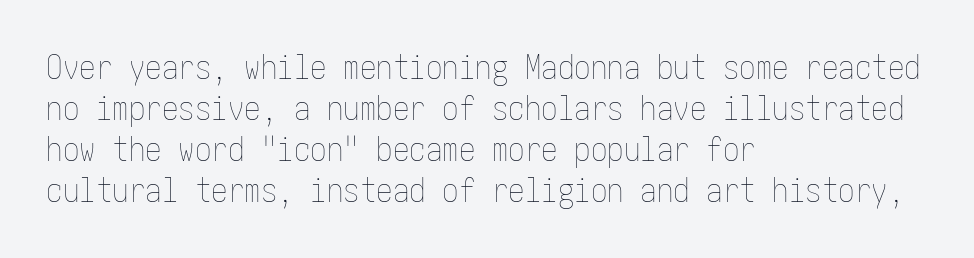
The image shows 33 px thin, condensed type, upright; set left-aligned, line spacing 1.24x, normal letter spacing, not underlined; low stroke contrast and a medium x-height.
